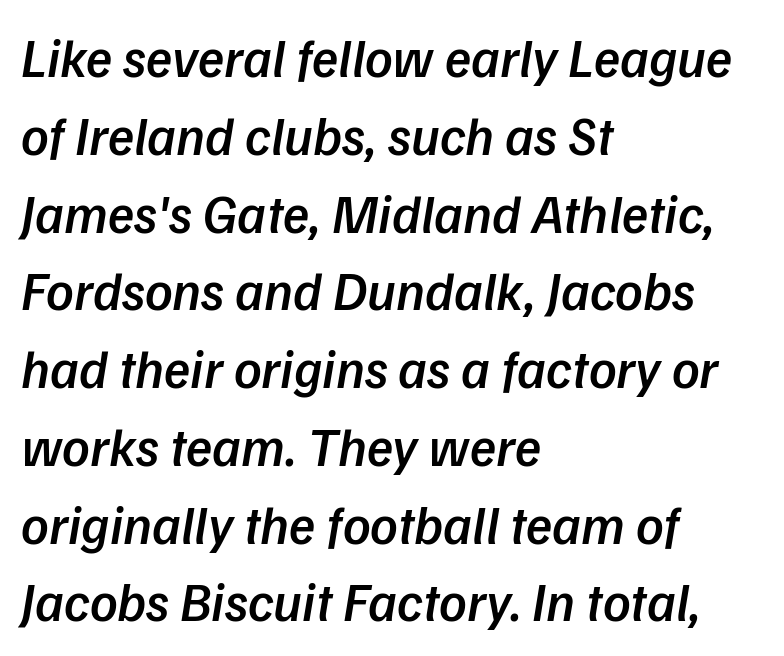
{"italic": "yes", "lean": "right", "slant_degrees": 9, "bold": "semi", "weight": "semibold", "width": "normal", "stroke_contrast": "low", "x_height": "medium", "monospaced": "no", "underline": "no", "align": "left", "line_spacing": "normal", "line_spacing_ratio": 1.44, "letter_spacing": "normal", "letter_spacing_em": 0.0, "glyph_px": 54}
